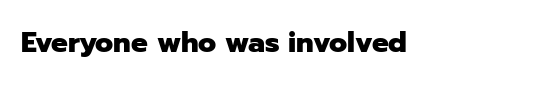
The image shows 28 px heavy sans-serif type, upright; set normal letter spacing, not underlined; low stroke contrast and a medium x-height.
